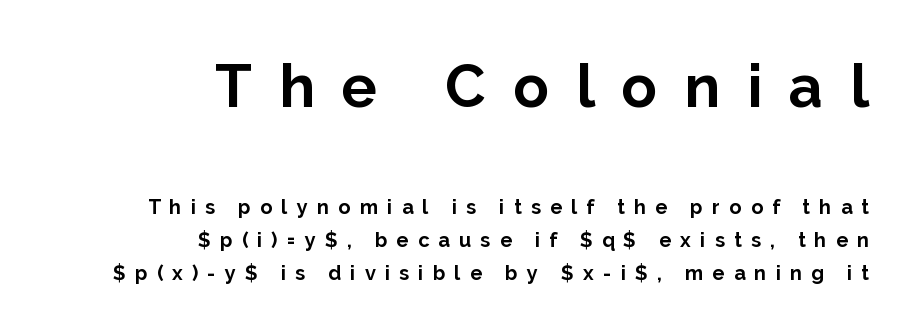
{"serif": "no", "italic": "no", "bold": "yes", "weight": "bold", "width": "normal", "stroke_contrast": "low", "x_height": "medium", "monospaced": "no", "underline": "no", "align": "right", "line_spacing": "normal", "line_spacing_ratio": 1.64, "letter_spacing": "wide", "letter_spacing_em": 0.46, "larger_block": "first", "size_ratio": 2.95, "glyph_px": 59}
